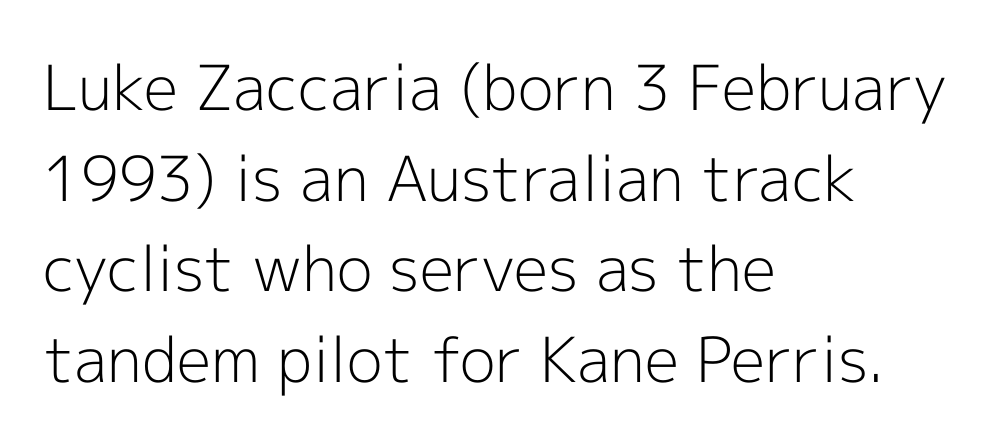
The image shows 62 px light sans-serif type, upright; set left-aligned, normal line spacing (1.46x), normal letter spacing, not underlined; a medium x-height.
